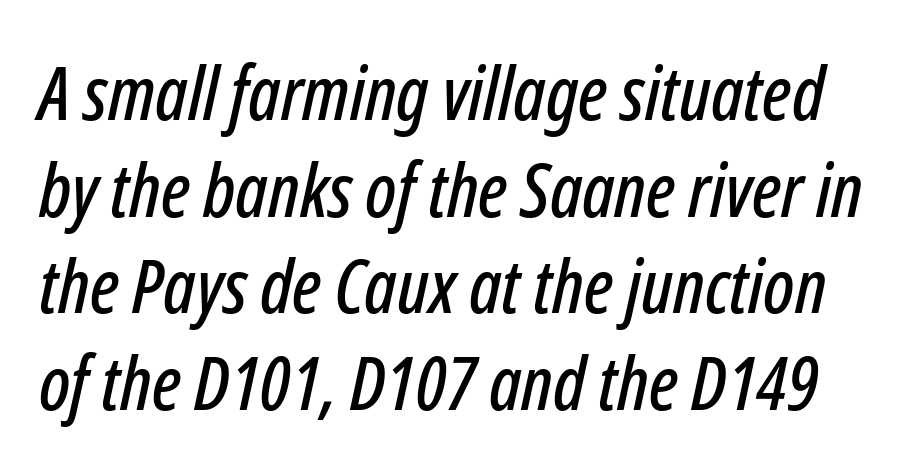
Q: Is the text italic (slanted)? A: Yes, it leans right by about 12 degrees.
Q: Is the text underlined? A: No.
Q: Is the spacing between letters normal or unusually wide? A: Normal.
Q: Is the spacing between lines tight, normal or loose? A: Normal.
Q: Width (condensed, normal, or wide)? A: Condensed.
Q: Stroke contrast? A: Low.
Q: x-height? A: Medium.
Q: Monospaced? A: No.
